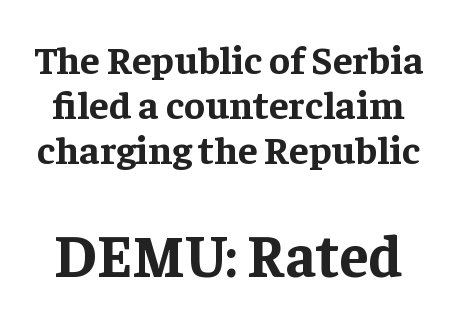
The strokes are fattened all the way to bold. Observe the serifs anchoring each vertical stroke in this sample. Posture: vertical. The words here are not underlined. Baseline-to-baseline distance is barely more than the letter height.
